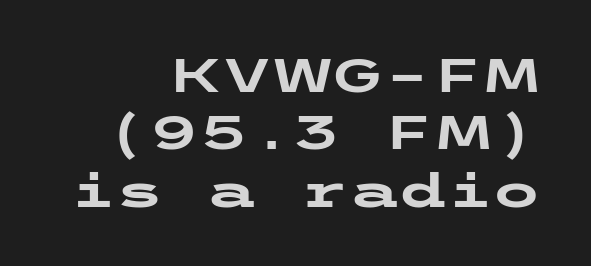
The image shows 46 px heavy, wide sans-serif type, upright; set right-aligned, normal line spacing (1.25x), normal letter spacing, not underlined; low stroke contrast and a medium x-height.
